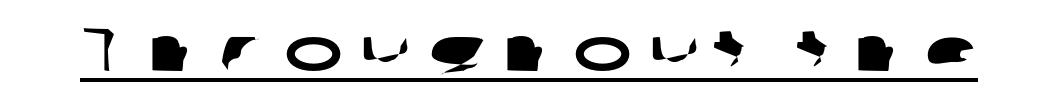
The image shows 62 px wide sans-serif type; set unusually wide letter spacing (+0.27 em), underlined; low stroke contrast and a medium x-height.
